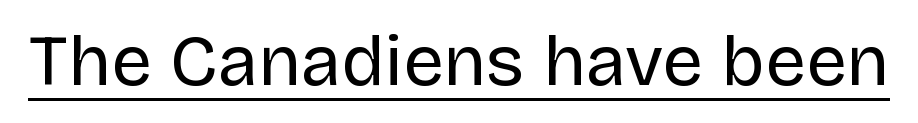
The typesetter has applied underlining to the passage shown. These lines are rendered in a variable-pitch font. The typesetting does not lean heavy: it is not bold. Is this a sans? Yes — the strokes have no serifs. The axis of the letterforms is exactly vertical.
